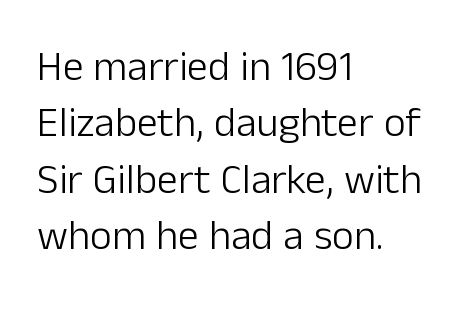
The image shows 42 px light sans-serif type, upright; set left-aligned, normal line spacing (1.34x), normal letter spacing, not underlined; low stroke contrast and a medium x-height.
